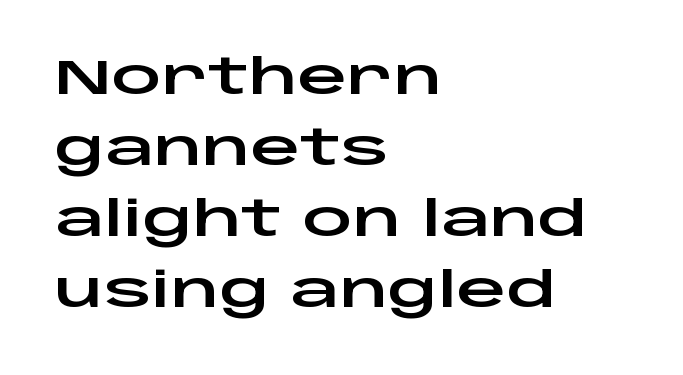
The image shows 49 px wide sans-serif type, upright; set left-aligned, normal line spacing (1.45x), normal letter spacing, not underlined; low stroke contrast and a large x-height.
